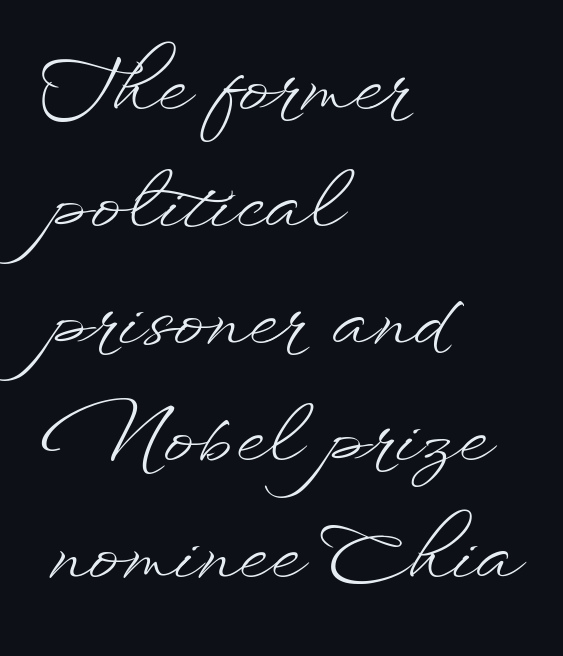
{"bold": "no", "weight": "light", "width": "wide", "stroke_contrast": "low", "x_height": "small", "monospaced": "no", "underline": "no", "align": "left", "line_spacing": "normal", "line_spacing_ratio": 1.56, "letter_spacing": "normal", "letter_spacing_em": 0.0, "glyph_px": 75}
